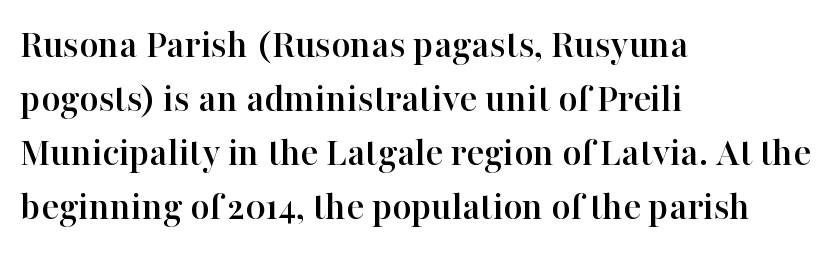
The image shows 41 px serif type, upright; set left-aligned, normal line spacing (1.32x), normal letter spacing, not underlined; high stroke contrast and a medium x-height.
